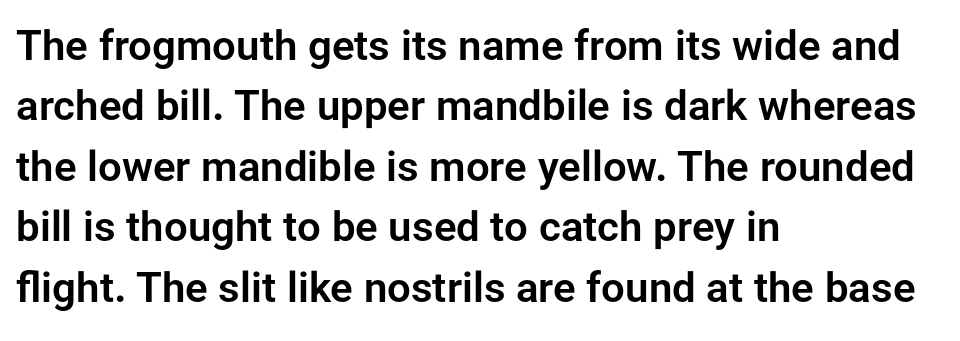
The image shows 42 px sans-serif type, upright; set left-aligned, normal line spacing (1.44x), normal letter spacing, not underlined; low stroke contrast and a medium x-height.
